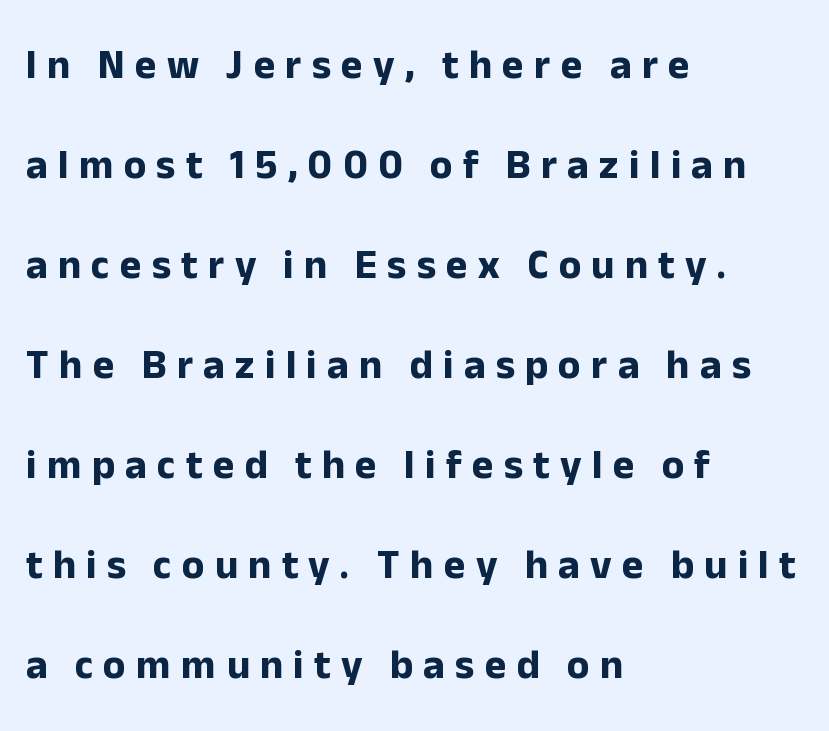
The image shows 41 px bold sans-serif type, upright; set left-aligned, loose line spacing (2.44x), unusually wide letter spacing (+0.25 em), not underlined; low stroke contrast and a medium x-height.
